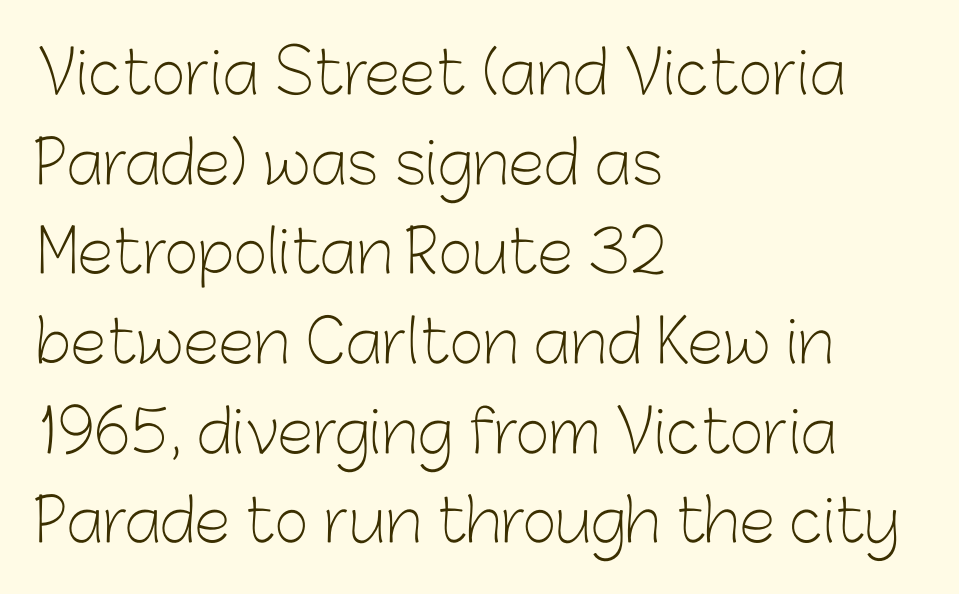
Q: Is the text bold? A: No.
Q: Is the text italic (slanted)? A: No, it is upright.
Q: Is the typeface a serif or a sans-serif typeface? A: Sans-serif.
Q: Is the text underlined? A: No.
Q: How is the paragraph aligned? A: Left-aligned.
Q: Is the spacing between letters normal or unusually wide? A: Normal.
Q: Is the spacing between lines tight, normal or loose? A: Normal.
Q: Width (condensed, normal, or wide)? A: Normal.
Q: Stroke contrast? A: Low.
Q: x-height? A: Medium.
Q: Monospaced? A: No.
